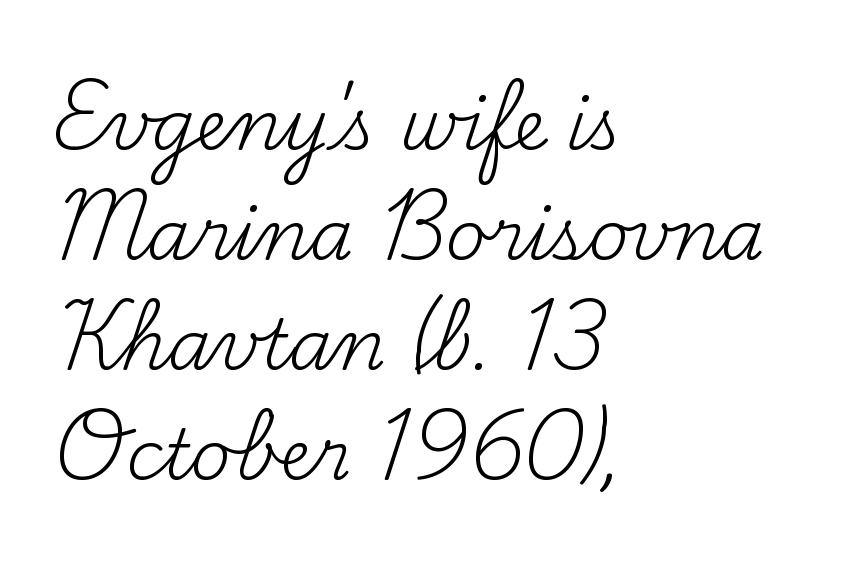
Q: Is the text bold? A: No.
Q: Is the text italic (slanted)? A: Yes.
Q: Is the typeface a serif or a sans-serif typeface? A: Serif.
Q: Is the text underlined? A: No.
Q: How is the paragraph aligned? A: Left-aligned.
Q: Is the spacing between letters normal or unusually wide? A: Normal.
Q: Is the spacing between lines tight, normal or loose? A: Normal.
Q: Width (condensed, normal, or wide)? A: Normal.
Q: Stroke contrast? A: Medium.
Q: x-height? A: Small.
Q: Monospaced? A: No.
